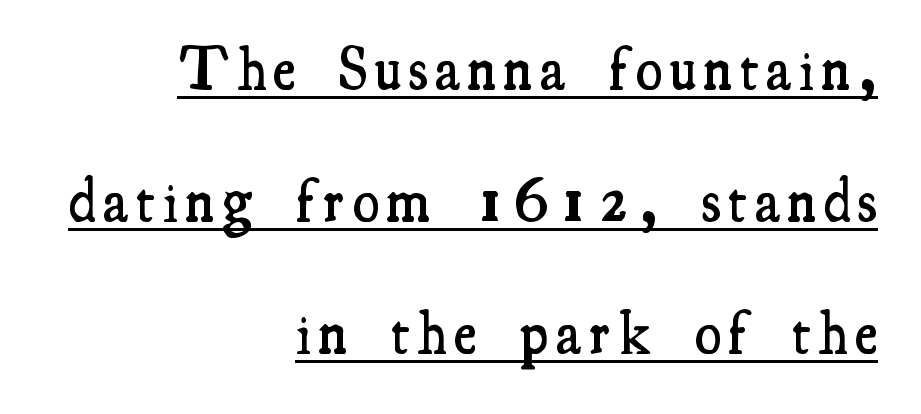
Q: Is the text bold? A: Semi-bold.
Q: Is the text italic (slanted)? A: No, it is upright.
Q: Is the typeface a serif or a sans-serif typeface? A: Serif.
Q: Is the text underlined? A: Yes.
Q: How is the paragraph aligned? A: Right-aligned.
Q: Is the spacing between lines tight, normal or loose? A: Loose.
Q: Width (condensed, normal, or wide)? A: Condensed.
Q: Stroke contrast? A: Medium.
Q: x-height? A: Small.
Q: Monospaced? A: No.
